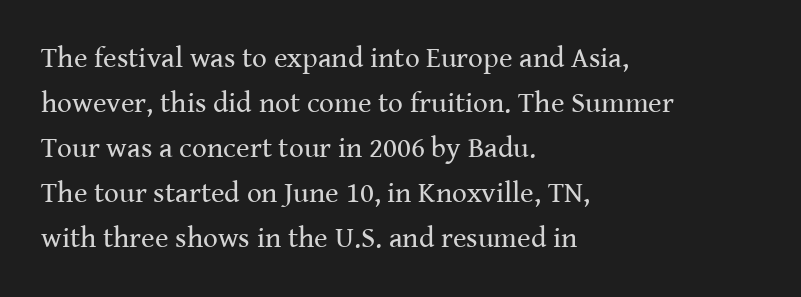
The image shows 29 px regular-weight serif type, upright; set left-aligned, normal line spacing (1.55x), normal letter spacing, not underlined; medium stroke contrast and a medium x-height.
